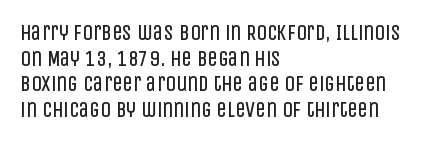
Does extra space separate the letters? No, they use regular spacing. The passage is arranged the way most books set body copy — flush left. The area under the type is left untouched. The face looks like a standard text weight, possibly lighter. Notice how the stems are strictly vertical — no italics here.
